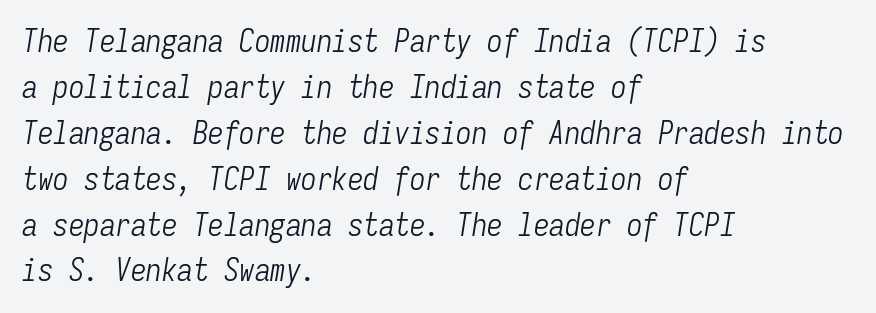
No extra tracking has been applied to these lines. The passage shown is typed in a monospace face where columns stay perfectly aligned. The space beneath each line is pristine and unruled. You can tell it's italic because the verticals aren't actually vertical. One glance says typical: line gaps are just what's usual.
